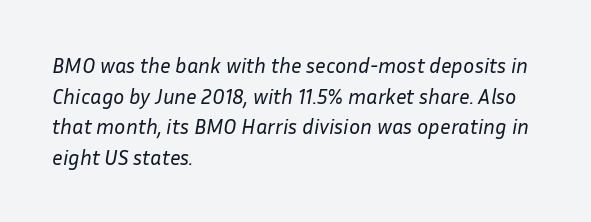
Q: Is the text bold? A: No.
Q: Is the text italic (slanted)? A: Yes, it leans right by about 10 degrees.
Q: Is the text underlined? A: No.
Q: How is the paragraph aligned? A: Left-aligned.
Q: Is the spacing between letters normal or unusually wide? A: Normal.
Q: Is the spacing between lines tight, normal or loose? A: Normal.
